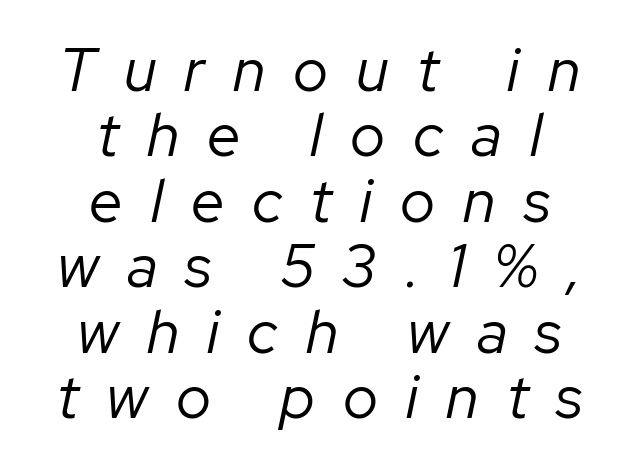
The image shows 60 px regular-weight type, italic (leaning right); set centered, tight line spacing (1.09x), unusually wide letter spacing (+0.47 em), not underlined; low stroke contrast and a medium x-height.
